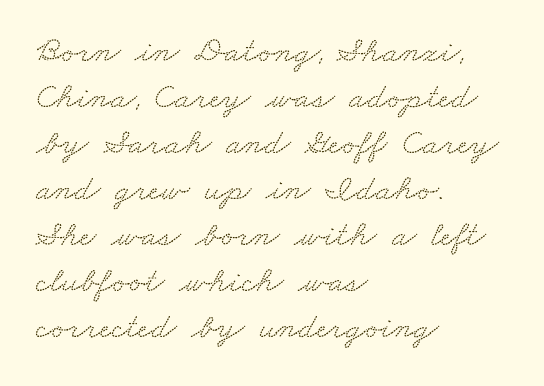
{"serif": "yes", "width": "wide", "stroke_contrast": "low", "x_height": "small", "monospaced": "no", "underline": "no", "align": "left", "line_spacing": "normal", "line_spacing_ratio": 1.28, "letter_spacing": "normal", "letter_spacing_em": 0.0, "glyph_px": 36}
